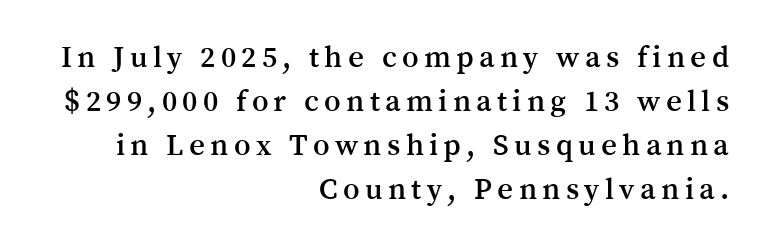
Here the designer chose a conventional face with non-uniform glyph widths. Upright lettering throughout. Baseline-to-baseline distance is the conventional proportion of letter height. Plain, unruled lines of type. Little horizontal feet cap the strokes, marking this as serif type.
